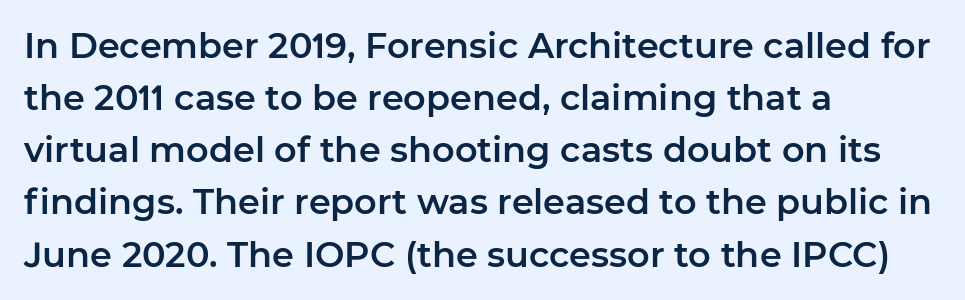
Q: Is the text italic (slanted)? A: No, it is upright.
Q: Is the typeface a serif or a sans-serif typeface? A: Sans-serif.
Q: Is the text underlined? A: No.
Q: How is the paragraph aligned? A: Left-aligned.
Q: Is the spacing between letters normal or unusually wide? A: Normal.
Q: Is the spacing between lines tight, normal or loose? A: Normal.
Q: Width (condensed, normal, or wide)? A: Normal.
Q: Stroke contrast? A: Low.
Q: x-height? A: Medium.
Q: Monospaced? A: No.
